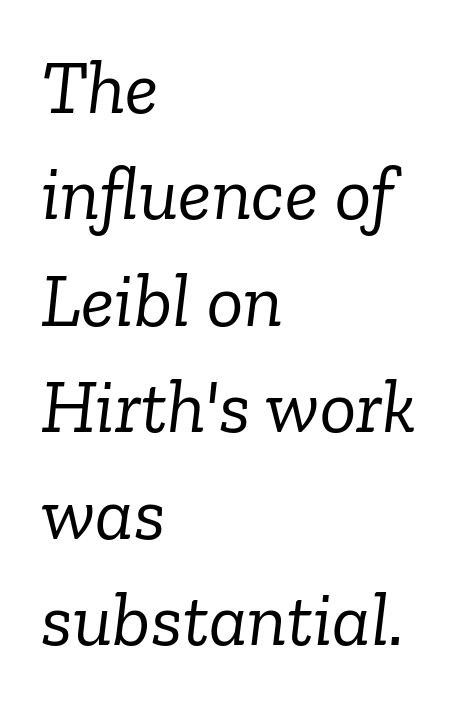
Q: Is the text bold? A: No.
Q: Is the text italic (slanted)? A: Yes, it leans right by about 6 degrees.
Q: Is the typeface a serif or a sans-serif typeface? A: Serif.
Q: Is the text underlined? A: No.
Q: How is the paragraph aligned? A: Left-aligned.
Q: Is the spacing between letters normal or unusually wide? A: Normal.
Q: Is the spacing between lines tight, normal or loose? A: Normal.
Q: Width (condensed, normal, or wide)? A: Normal.
Q: Stroke contrast? A: Low.
Q: x-height? A: Medium.
Q: Monospaced? A: No.
